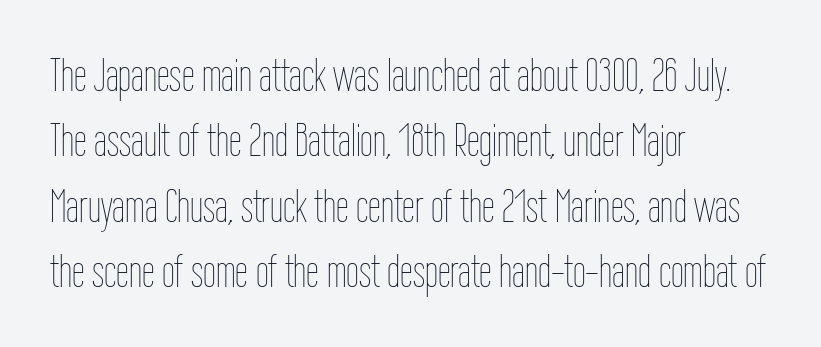
{"italic": "no", "bold": "no", "weight": "thin", "width": "condensed", "stroke_contrast": "low", "x_height": "medium", "monospaced": "no", "underline": "no", "align": "left", "line_spacing": "normal", "line_spacing_ratio": 1.42, "letter_spacing": "normal", "letter_spacing_em": 0.0, "glyph_px": 46}
